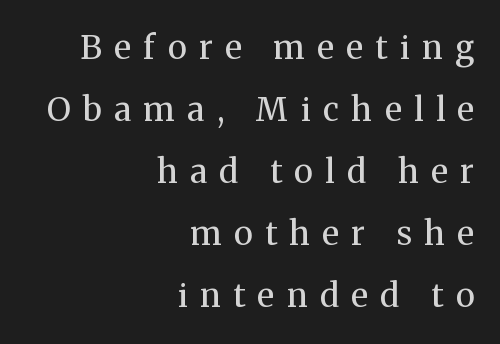
Every row of glyphs terminates at an identical x-position on the right. Just letters on the line, the space beneath them empty. Proportional: the letters do not fall into vertical columns. The letters are spread apart with noticeably loose tracking. The text was rendered using a seriffed face with decorative stroke endings.
